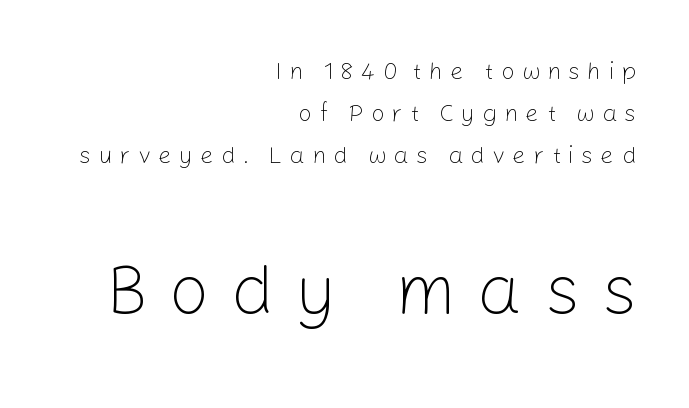
{"serif": "no", "italic": "no", "bold": "no", "weight": "light", "width": "normal", "stroke_contrast": "low", "x_height": "medium", "monospaced": "no", "underline": "no", "align": "right", "line_spacing_ratio": 1.75, "letter_spacing": "wide", "letter_spacing_em": 0.3, "larger_block": "second", "size_ratio": 2.96, "glyph_px": 71}
